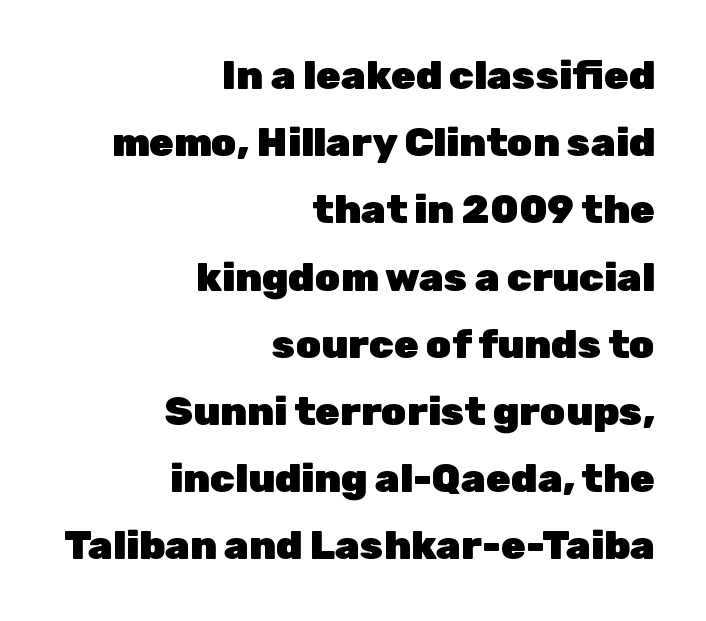
The image shows 40 px heavy sans-serif type, upright; set right-aligned, normal line spacing (1.68x), normal letter spacing, not underlined; low stroke contrast and a medium x-height.
